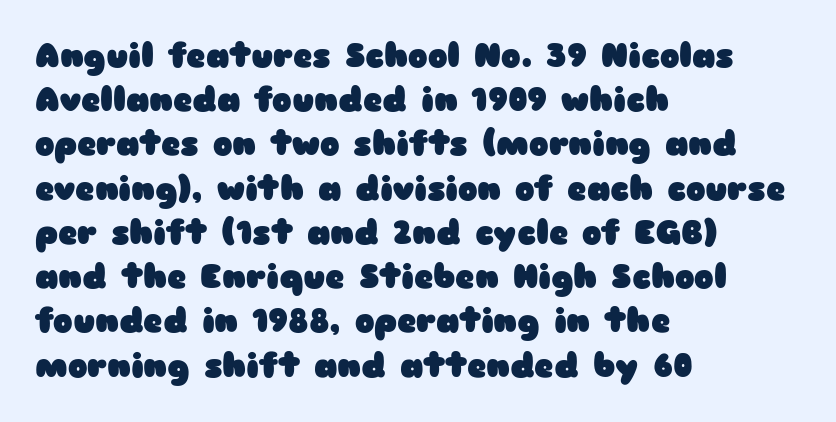
The image shows 33 px heavy, wide sans-serif type, upright; set left-aligned, normal line spacing (1.34x), normal letter spacing, not underlined; low stroke contrast and a medium x-height.
